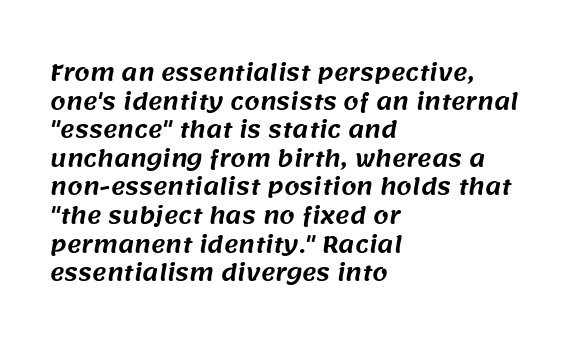
Q: Is the text underlined? A: No.
Q: How is the paragraph aligned? A: Left-aligned.
Q: Is the spacing between letters normal or unusually wide? A: Normal.
Q: Is the spacing between lines tight, normal or loose? A: Normal.
